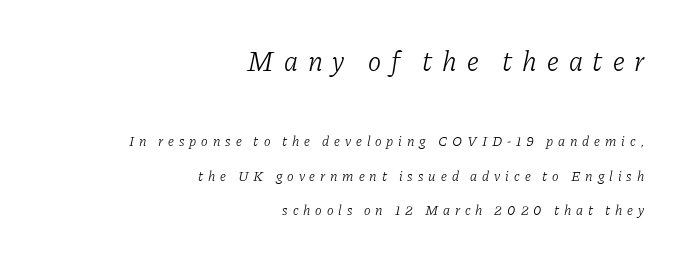
This sample has the flowing, uneven cadence of proportional lettering. Think standard paragraph weight, or any step lighter than that. The passage shown stacks its lines with a broad gap. Glance below the letters and you will spot only blank space. The designer gave the opening block more size than the closing block.
